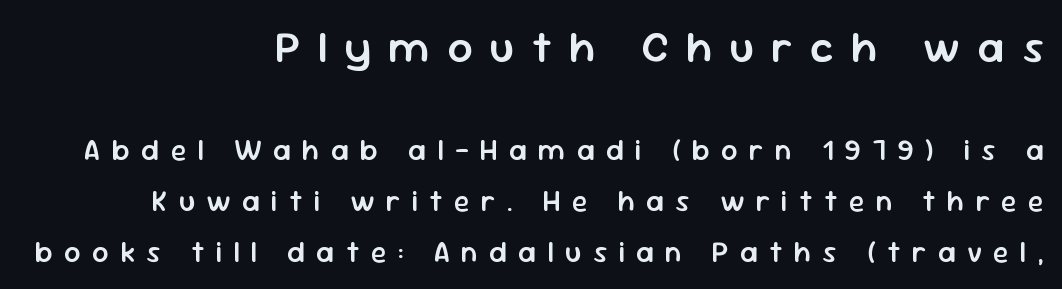
The image shows 44 px semibold sans-serif type, upright; set right-aligned, line spacing 1.76x, unusually wide letter spacing (+0.39 em), not underlined; the first (top) block is 1.52x larger; low stroke contrast and a medium x-height.
